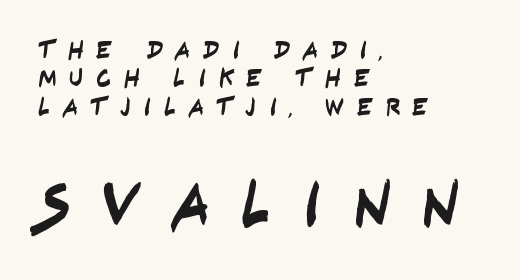
The image shows 65 px condensed sans-serif type; set left-aligned, tight line spacing (1.09x), unusually wide letter spacing (+0.47 em), not underlined; the second (bottom) block is 2.5x larger; low stroke contrast and a large x-height.
